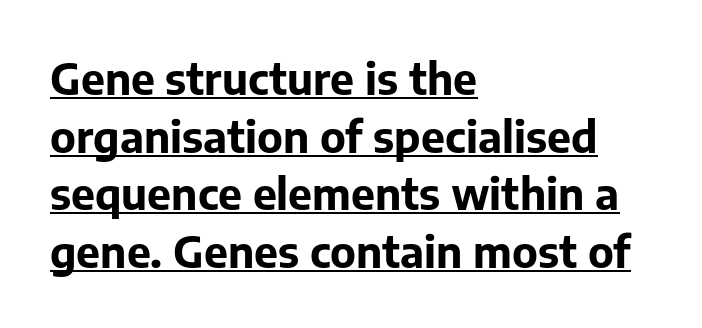
Q: Is the text bold? A: Yes.
Q: Is the text italic (slanted)? A: No, it is upright.
Q: Is the typeface a serif or a sans-serif typeface? A: Sans-serif.
Q: Is the text underlined? A: Yes.
Q: How is the paragraph aligned? A: Left-aligned.
Q: Is the spacing between letters normal or unusually wide? A: Normal.
Q: Is the spacing between lines tight, normal or loose? A: Normal.
Q: Width (condensed, normal, or wide)? A: Normal.
Q: Stroke contrast? A: Low.
Q: x-height? A: Medium.
Q: Monospaced? A: No.
